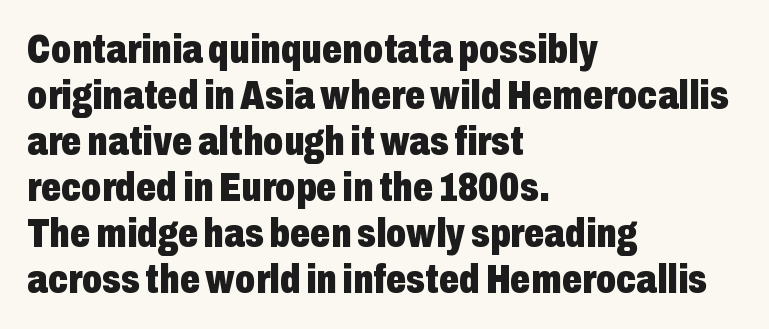
Q: Is the text bold? A: Yes.
Q: Is the text italic (slanted)? A: No, it is upright.
Q: Is the typeface a serif or a sans-serif typeface? A: Sans-serif.
Q: Is the text underlined? A: No.
Q: How is the paragraph aligned? A: Left-aligned.
Q: Is the spacing between letters normal or unusually wide? A: Normal.
Q: Is the spacing between lines tight, normal or loose? A: Tight.
Q: Width (condensed, normal, or wide)? A: Condensed.
Q: Stroke contrast? A: Low.
Q: x-height? A: Medium.
Q: Monospaced? A: No.
